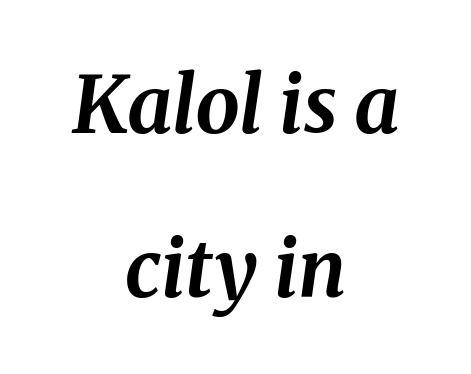
Q: Is the text bold? A: Yes.
Q: Is the text italic (slanted)? A: Yes, it leans right by about 8 degrees.
Q: Is the text underlined? A: No.
Q: How is the paragraph aligned? A: Centered.
Q: Is the spacing between letters normal or unusually wide? A: Normal.
Q: Is the spacing between lines tight, normal or loose? A: Loose.
Q: Width (condensed, normal, or wide)? A: Normal.
Q: Stroke contrast? A: Medium.
Q: x-height? A: Medium.
Q: Monospaced? A: No.
